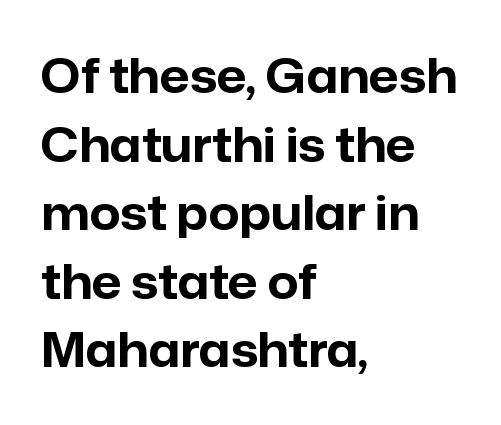
Q: Is the text bold? A: Yes.
Q: Is the text italic (slanted)? A: No, it is upright.
Q: Is the typeface a serif or a sans-serif typeface? A: Sans-serif.
Q: Is the text underlined? A: No.
Q: How is the paragraph aligned? A: Left-aligned.
Q: Is the spacing between letters normal or unusually wide? A: Normal.
Q: Is the spacing between lines tight, normal or loose? A: Normal.
Q: Width (condensed, normal, or wide)? A: Normal.
Q: Stroke contrast? A: Low.
Q: x-height? A: Medium.
Q: Monospaced? A: No.
